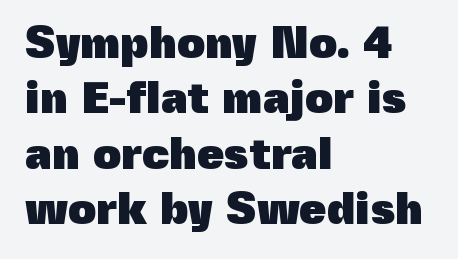
{"serif": "no", "italic": "no", "bold": "yes", "weight": "heavy", "width": "normal", "x_height": "medium", "monospaced": "no", "underline": "no", "align": "left", "line_spacing": "normal", "line_spacing_ratio": 1.26, "letter_spacing": "normal", "letter_spacing_em": 0.0, "glyph_px": 44}
